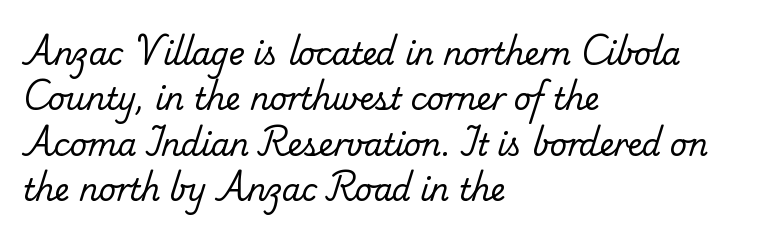
{"serif": "yes", "bold": "no", "weight": "regular", "width": "normal", "stroke_contrast": "low", "x_height": "small", "monospaced": "no", "underline": "no", "align": "left", "line_spacing": "normal", "line_spacing_ratio": 1.51, "letter_spacing": "normal", "letter_spacing_em": 0.0, "glyph_px": 30}
